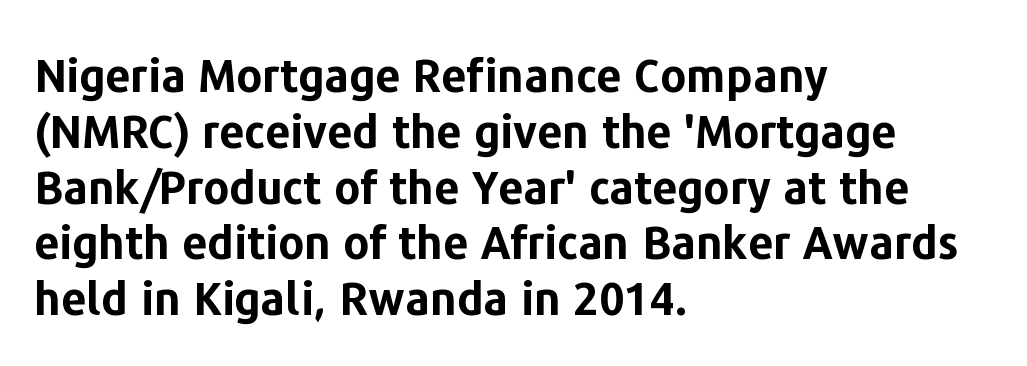
The image shows 45 px bold sans-serif type, upright; set left-aligned, line spacing 1.24x, normal letter spacing, not underlined; low stroke contrast and a medium x-height.
